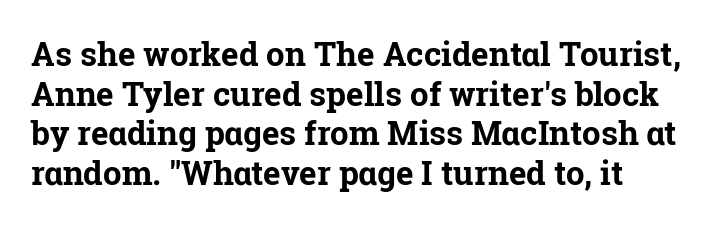
Q: Is the text bold? A: Yes.
Q: Is the text italic (slanted)? A: No, it is upright.
Q: Is the typeface a serif or a sans-serif typeface? A: Serif.
Q: Is the text underlined? A: No.
Q: Is the spacing between letters normal or unusually wide? A: Normal.
Q: Width (condensed, normal, or wide)? A: Normal.
Q: Stroke contrast? A: Low.
Q: x-height? A: Medium.
Q: Monospaced? A: No.
